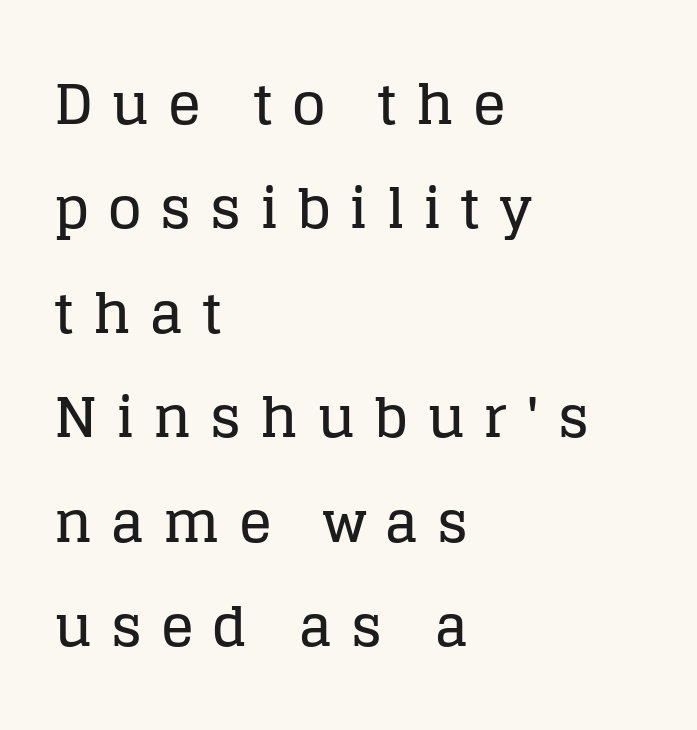
{"serif": "yes", "italic": "no", "width": "normal", "stroke_contrast": "low", "x_height": "large", "monospaced": "no", "underline": "no", "align": "left", "line_spacing": "loose", "line_spacing_ratio": 1.9, "letter_spacing": "wide", "letter_spacing_em": 0.34, "glyph_px": 55}
